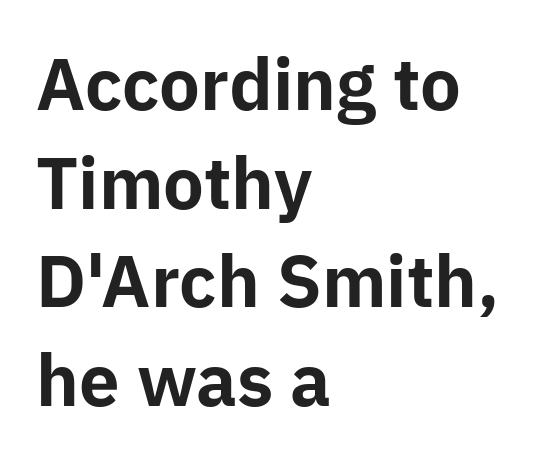
{"serif": "no", "italic": "no", "bold": "yes", "weight": "bold", "width": "normal", "stroke_contrast": "low", "x_height": "medium", "monospaced": "no", "underline": "no", "align": "left", "line_spacing": "normal", "line_spacing_ratio": 1.43, "letter_spacing": "normal", "letter_spacing_em": 0.0, "glyph_px": 69}
